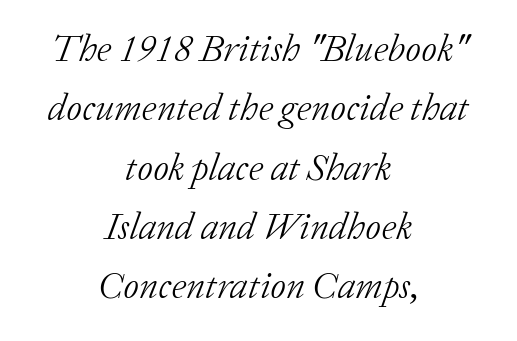
Q: Is the text bold? A: No.
Q: Is the text italic (slanted)? A: Yes, it leans right by about 20 degrees.
Q: Is the typeface a serif or a sans-serif typeface? A: Serif.
Q: Is the text underlined? A: No.
Q: How is the paragraph aligned? A: Centered.
Q: Is the spacing between letters normal or unusually wide? A: Normal.
Q: Is the spacing between lines tight, normal or loose? A: Normal.
Q: Width (condensed, normal, or wide)? A: Normal.
Q: Stroke contrast? A: Low.
Q: x-height? A: Medium.
Q: Monospaced? A: No.
